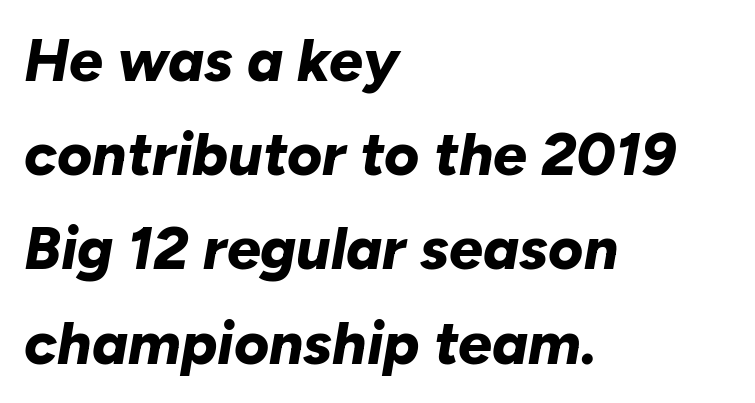
The image shows 60 px bold type, italic (leaning right); set left-aligned, normal line spacing (1.57x), normal letter spacing, not underlined; low stroke contrast and a medium x-height.
